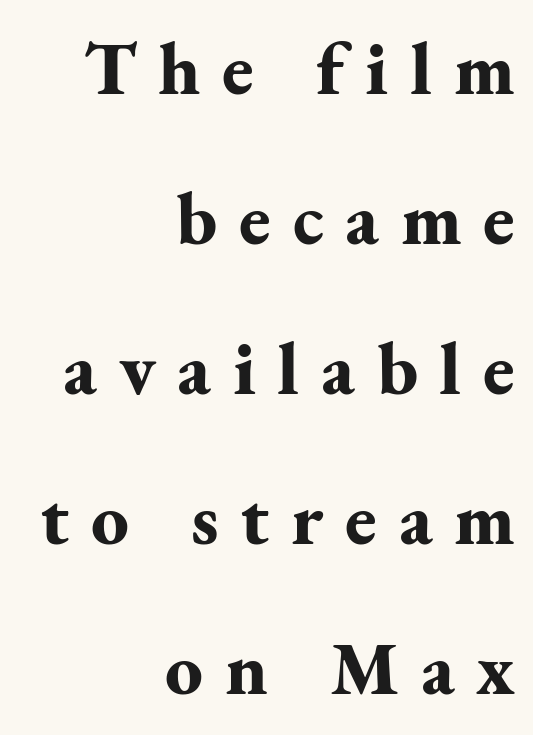
The image shows 75 px bold serif type, upright; set right-aligned, loose line spacing (2.0x), unusually wide letter spacing (+0.29 em), not underlined; medium stroke contrast and a small x-height.
